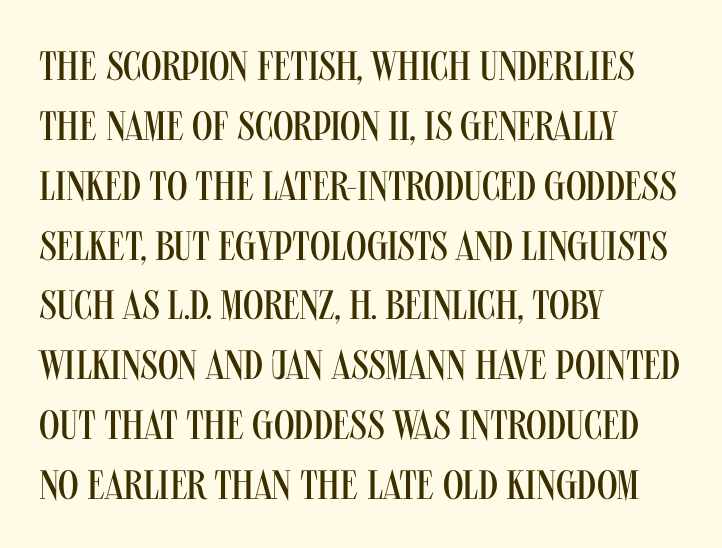
{"serif": "no", "italic": "no", "bold": "no", "weight": "regular", "width": "condensed", "stroke_contrast": "medium", "x_height": "large", "monospaced": "no", "underline": "no", "align": "left", "line_spacing": "normal", "line_spacing_ratio": 1.46, "letter_spacing": "normal", "letter_spacing_em": 0.0, "glyph_px": 41}
